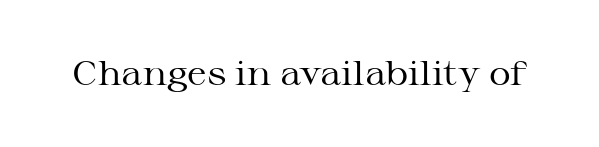
{"serif": "yes", "italic": "no", "bold": "no", "weight": "regular", "width": "wide", "stroke_contrast": "medium", "x_height": "medium", "monospaced": "no", "underline": "no", "letter_spacing": "normal", "letter_spacing_em": 0.0, "glyph_px": 34}
